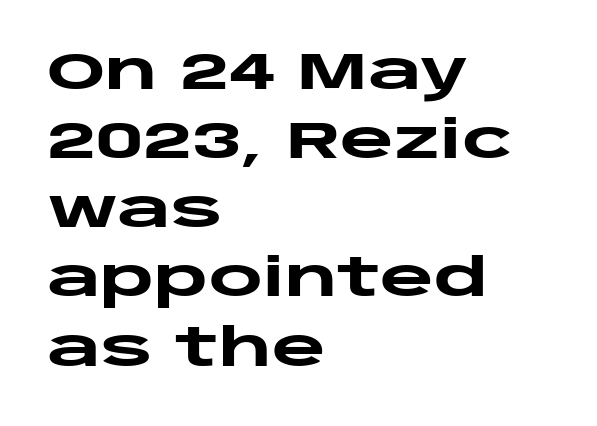
Q: Is the text bold? A: Yes.
Q: Is the text italic (slanted)? A: No, it is upright.
Q: Is the typeface a serif or a sans-serif typeface? A: Sans-serif.
Q: Is the text underlined? A: No.
Q: How is the paragraph aligned? A: Left-aligned.
Q: Is the spacing between letters normal or unusually wide? A: Normal.
Q: Is the spacing between lines tight, normal or loose? A: Normal.
Q: Width (condensed, normal, or wide)? A: Wide.
Q: Stroke contrast? A: Low.
Q: x-height? A: Large.
Q: Monospaced? A: No.
